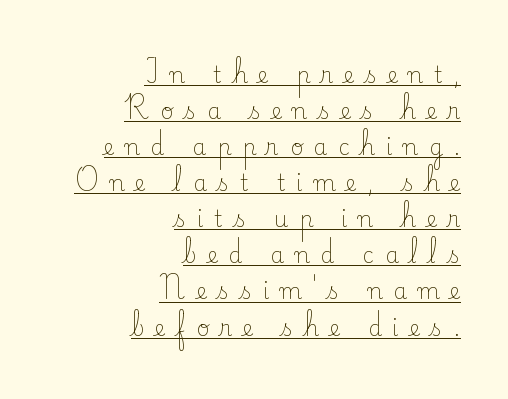
Q: Is the text bold? A: No.
Q: Is the text italic (slanted)? A: No, it is upright.
Q: Is the text underlined? A: Yes.
Q: How is the paragraph aligned? A: Right-aligned.
Q: Is the spacing between letters normal or unusually wide? A: Unusually wide.
Q: Is the spacing between lines tight, normal or loose? A: Normal.
